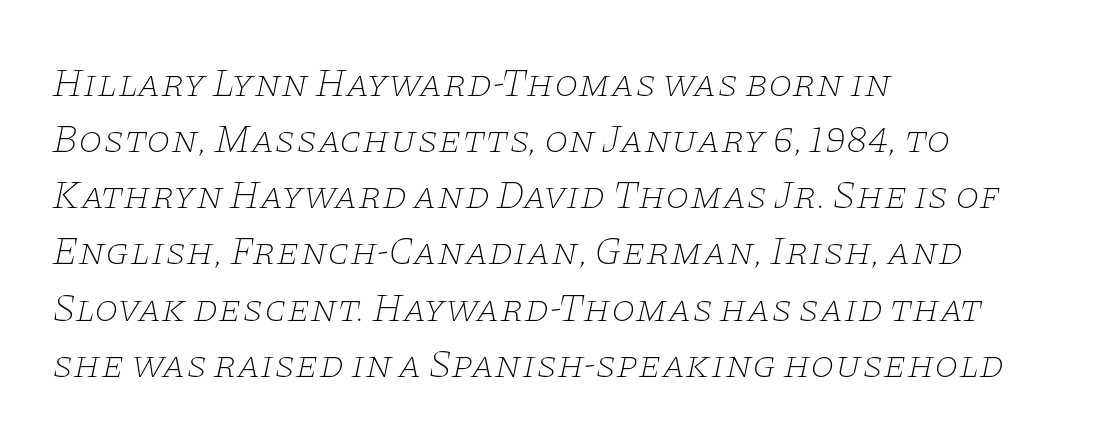
There is no visible air inserted between adjacent glyphs. Think standard paragraph weight, or any step lighter than that. The ragged edge is on the right, which tells us the setting is flush left. Posture: slanted.
